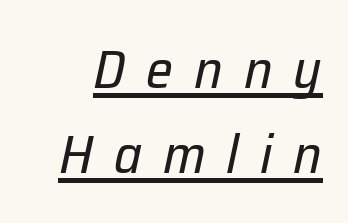
Q: Is the text bold? A: No.
Q: Is the text italic (slanted)? A: Yes, it leans right by about 12 degrees.
Q: Is the text underlined? A: Yes.
Q: Is the spacing between letters normal or unusually wide? A: Unusually wide.
Q: Is the spacing between lines tight, normal or loose? A: Normal.
Q: Width (condensed, normal, or wide)? A: Normal.
Q: Stroke contrast? A: Low.
Q: x-height? A: Medium.
Q: Monospaced? A: No.
